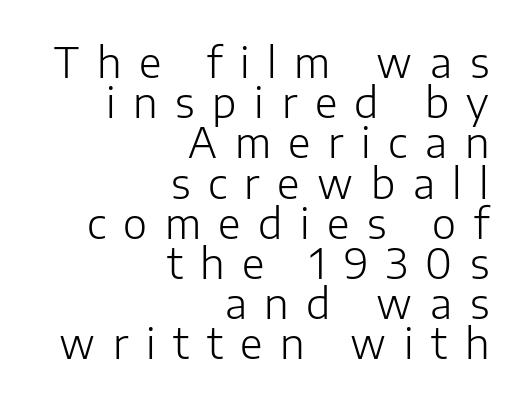
{"serif": "no", "italic": "no", "bold": "no", "weight": "light", "width": "normal", "stroke_contrast": "low", "x_height": "medium", "monospaced": "no", "underline": "no", "align": "right", "line_spacing": "tight", "line_spacing_ratio": 0.98, "letter_spacing": "wide", "letter_spacing_em": 0.43, "glyph_px": 41}
